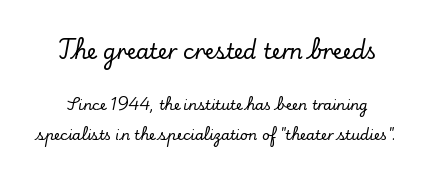
Q: Is the text italic (slanted)? A: Yes.
Q: Is the text underlined? A: No.
Q: How is the paragraph aligned? A: Centered.
Q: Is the spacing between letters normal or unusually wide? A: Normal.
Q: Is the spacing between lines tight, normal or loose? A: Loose.
Q: Which block of text is set in a larger size, the first (top) or the second (bottom)? A: The first (top) one.
